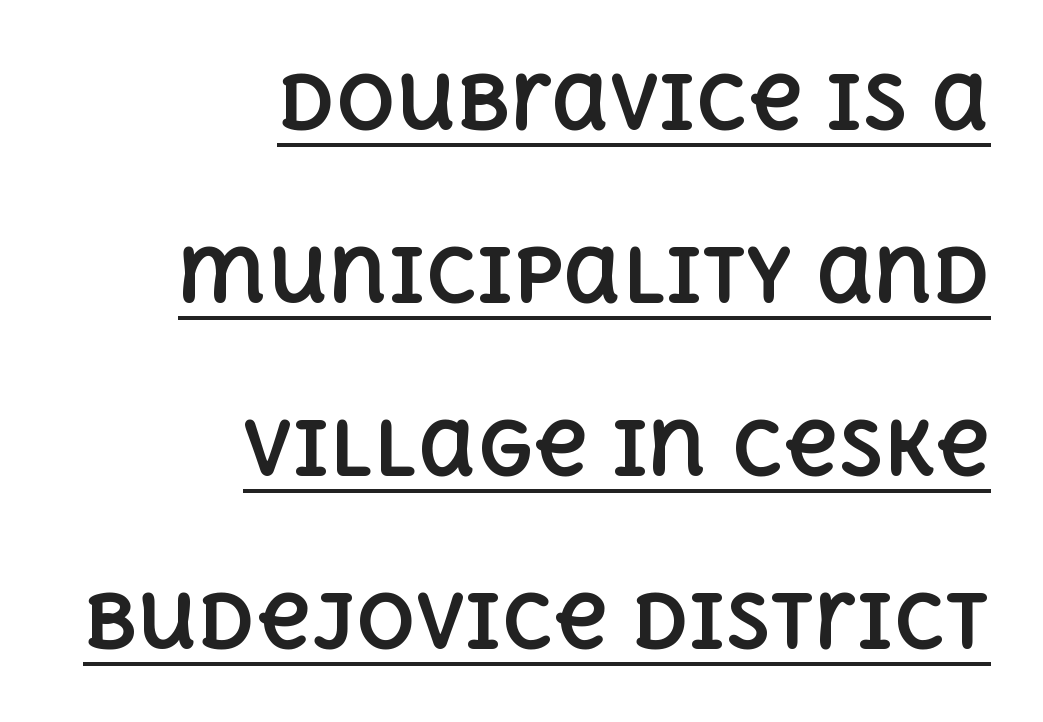
Q: Is the text bold? A: Yes.
Q: Is the text italic (slanted)? A: No, it is upright.
Q: Is the text underlined? A: Yes.
Q: How is the paragraph aligned? A: Right-aligned.
Q: Is the spacing between letters normal or unusually wide? A: Normal.
Q: Is the spacing between lines tight, normal or loose? A: Loose.
Q: Width (condensed, normal, or wide)? A: Normal.
Q: x-height? A: Large.
Q: Monospaced? A: No.
